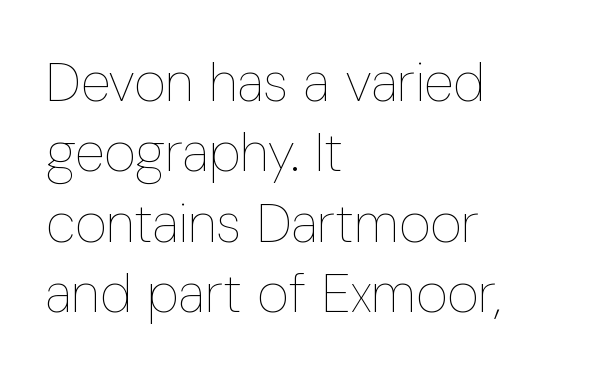
Q: Is the text bold? A: No.
Q: Is the text italic (slanted)? A: No, it is upright.
Q: Is the text underlined? A: No.
Q: How is the paragraph aligned? A: Left-aligned.
Q: Is the spacing between letters normal or unusually wide? A: Normal.
Q: Is the spacing between lines tight, normal or loose? A: Normal.
Q: Width (condensed, normal, or wide)? A: Condensed.
Q: Stroke contrast? A: Low.
Q: x-height? A: Medium.
Q: Monospaced? A: No.
